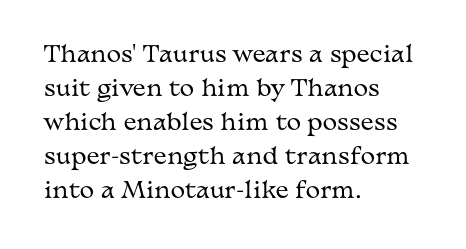
{"italic": "no", "bold": "no", "underline": "no", "align": "left", "line_spacing": "normal", "line_spacing_ratio": 1.55, "letter_spacing": "normal", "letter_spacing_em": 0.0, "glyph_px": 22}
